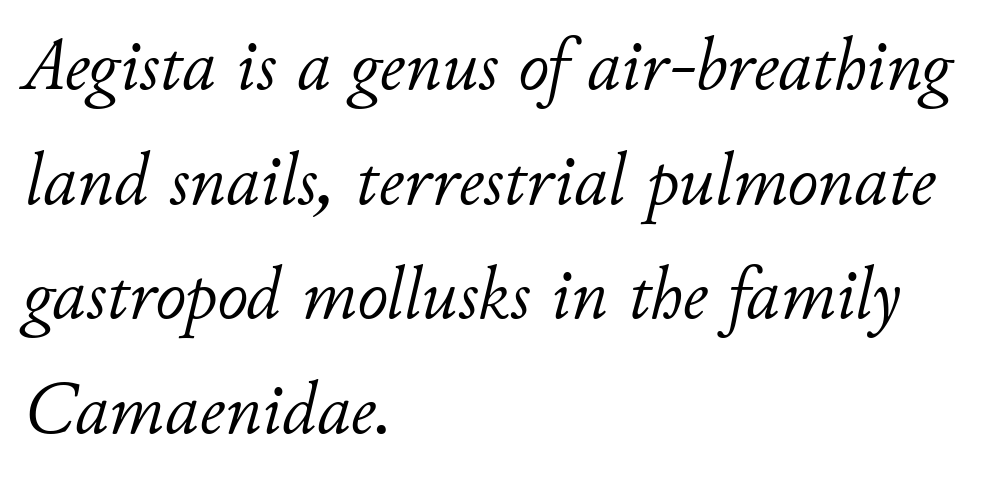
Q: Is the text bold? A: No.
Q: Is the text italic (slanted)? A: Yes, it leans right by about 11 degrees.
Q: Is the text underlined? A: No.
Q: How is the paragraph aligned? A: Left-aligned.
Q: Is the spacing between letters normal or unusually wide? A: Normal.
Q: Is the spacing between lines tight, normal or loose? A: Normal.
Q: Width (condensed, normal, or wide)? A: Normal.
Q: Stroke contrast? A: Low.
Q: x-height? A: Small.
Q: Monospaced? A: No.
